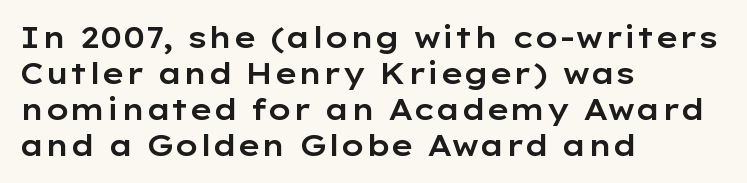
{"serif": "no", "italic": "no", "width": "wide", "stroke_contrast": "low", "x_height": "medium", "monospaced": "no", "underline": "no", "align": "left", "line_spacing_ratio": 1.24, "letter_spacing": "normal", "letter_spacing_em": 0.0, "glyph_px": 29}
